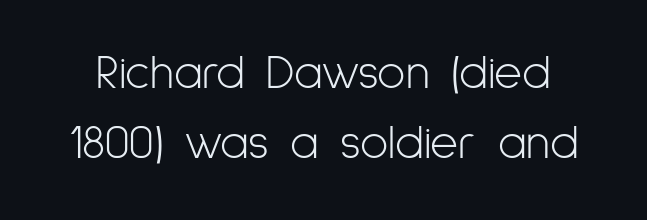
The image shows 48 px light, condensed sans-serif type, upright; set normal line spacing (1.46x), normal letter spacing, not underlined; low stroke contrast and a medium x-height.
